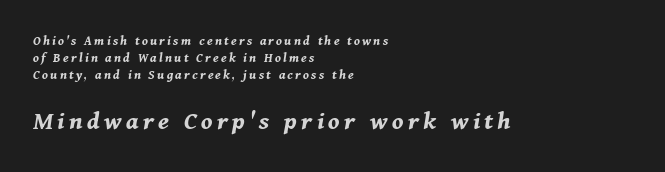
The image shows 27 px bold type, italic (leaning right); set left-aligned, line spacing 1.23x, not underlined; the second (bottom) block is 1.93x larger.
